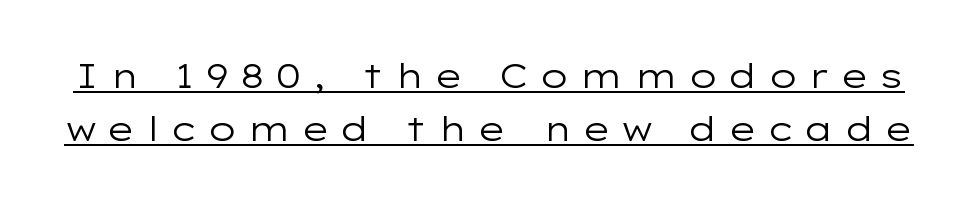
Q: Is the text bold? A: No.
Q: Is the text italic (slanted)? A: No, it is upright.
Q: Is the typeface a serif or a sans-serif typeface? A: Sans-serif.
Q: Is the text underlined? A: Yes.
Q: Is the spacing between letters normal or unusually wide? A: Unusually wide.
Q: Is the spacing between lines tight, normal or loose? A: Normal.
Q: Width (condensed, normal, or wide)? A: Wide.
Q: Stroke contrast? A: Low.
Q: x-height? A: Medium.
Q: Monospaced? A: No.
